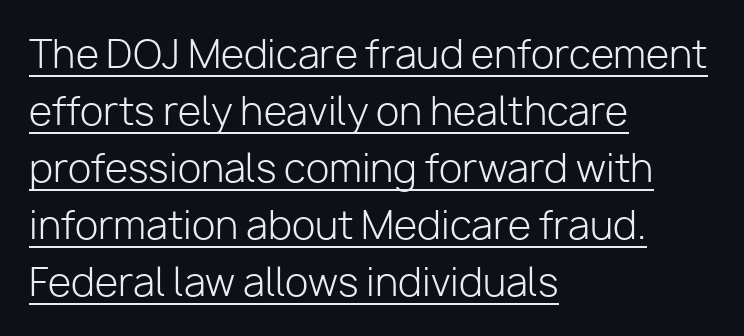
Is the stroke heavy? The answer is a plain regular-or-lighter. The rendered words wear a rule along their underside. The face used here is proportionally spaced, like ordinary book or web type. Unlike italic type, these characters show no tilt at all. Nobody touched the tracking dial on this one. What kind of face is this? One without serifs — a sans.
